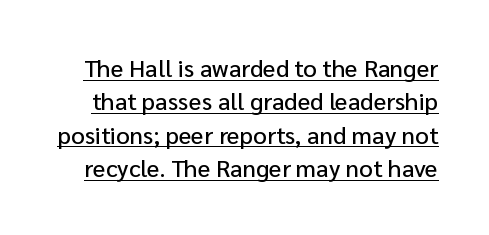
{"italic": "no", "underline": "yes", "line_spacing": "normal", "line_spacing_ratio": 1.39, "letter_spacing": "normal", "letter_spacing_em": 0.0, "glyph_px": 24}
